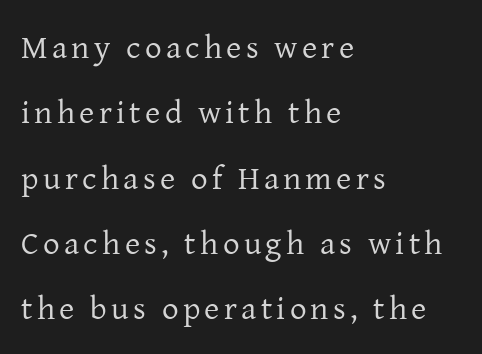
{"serif": "yes", "italic": "no", "bold": "no", "weight": "regular", "width": "normal", "stroke_contrast": "low", "x_height": "medium", "monospaced": "no", "underline": "no", "align": "left", "line_spacing": "loose", "line_spacing_ratio": 1.98, "glyph_px": 33}
